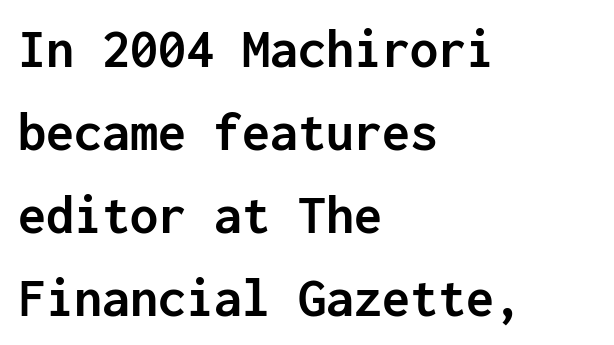
The image shows 56 px semibold sans-serif type, upright, monospaced; set left-aligned, normal line spacing (1.48x), normal letter spacing, not underlined; low stroke contrast and a medium x-height.
